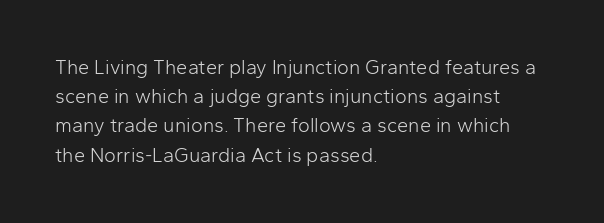
The image shows 20 px text type, upright; set left-aligned, normal line spacing (1.46x), normal letter spacing, not underlined.
